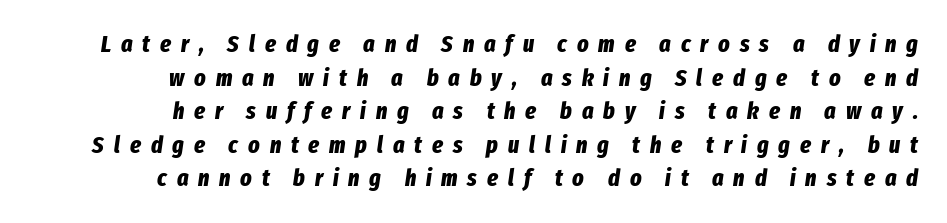
{"italic": "yes", "lean": "right", "slant_degrees": 8, "bold": "yes", "underline": "no", "align": "right", "line_spacing": "normal", "line_spacing_ratio": 1.4, "letter_spacing": "wide", "letter_spacing_em": 0.41, "glyph_px": 24}
